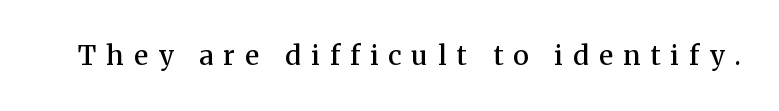
{"italic": "no", "bold": "semi", "underline": "no", "letter_spacing": "wide", "letter_spacing_em": 0.37, "glyph_px": 27}
